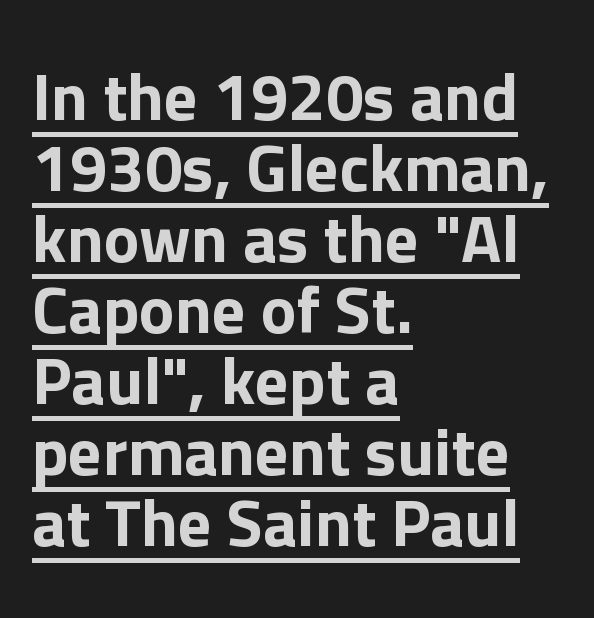
Q: Is the text italic (slanted)? A: No, it is upright.
Q: Is the typeface a serif or a sans-serif typeface? A: Sans-serif.
Q: Is the text underlined? A: Yes.
Q: How is the paragraph aligned? A: Left-aligned.
Q: Is the spacing between letters normal or unusually wide? A: Normal.
Q: Is the spacing between lines tight, normal or loose? A: Tight.
Q: Width (condensed, normal, or wide)? A: Normal.
Q: Stroke contrast? A: Low.
Q: x-height? A: Medium.
Q: Monospaced? A: No.
